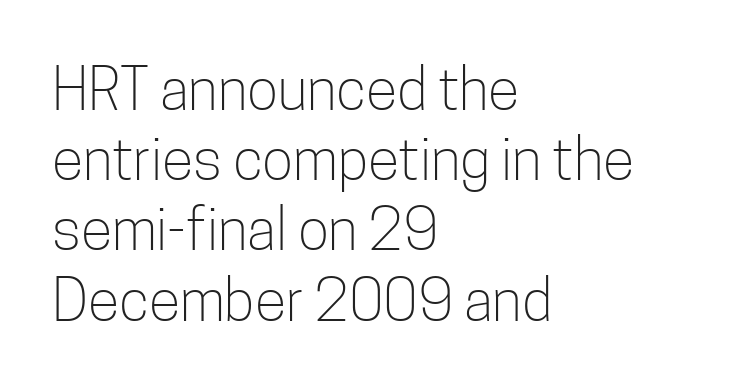
What stands out about the letter spacing? Nothing — it is the standard amount. This sample has the flowing, uneven cadence of proportional lettering. The typeface has the unassuming heft of standard copy or less. This rendering features lettering with no underline.
